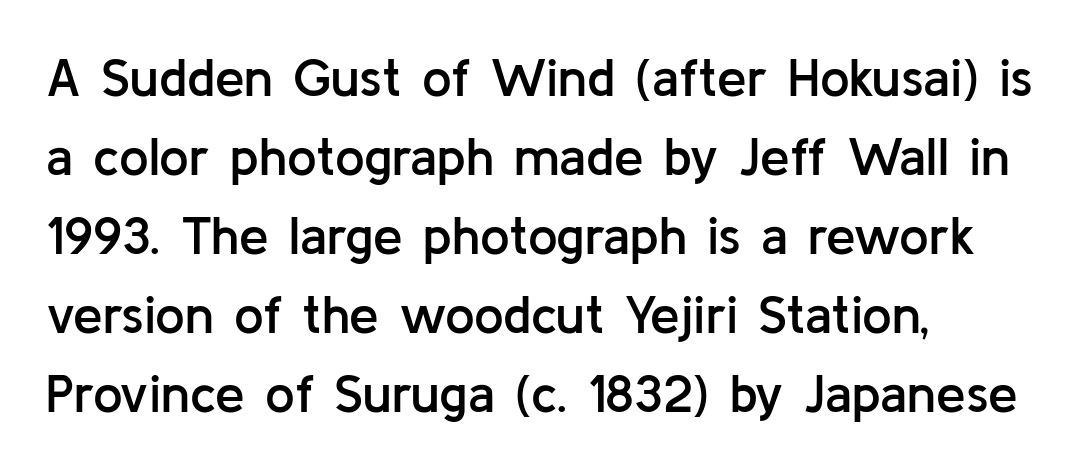
{"serif": "no", "italic": "no", "bold": "semi", "weight": "semibold", "width": "normal", "stroke_contrast": "low", "x_height": "medium", "monospaced": "no", "underline": "no", "align": "left", "line_spacing": "normal", "line_spacing_ratio": 1.49, "letter_spacing": "normal", "letter_spacing_em": 0.0, "glyph_px": 53}
